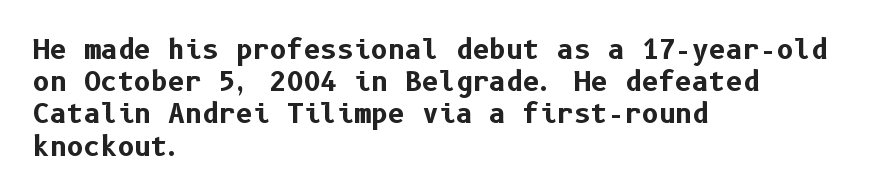
Q: Is the text bold? A: Yes.
Q: Is the text italic (slanted)? A: No, it is upright.
Q: Is the text underlined? A: No.
Q: How is the paragraph aligned? A: Left-aligned.
Q: Is the spacing between letters normal or unusually wide? A: Normal.
